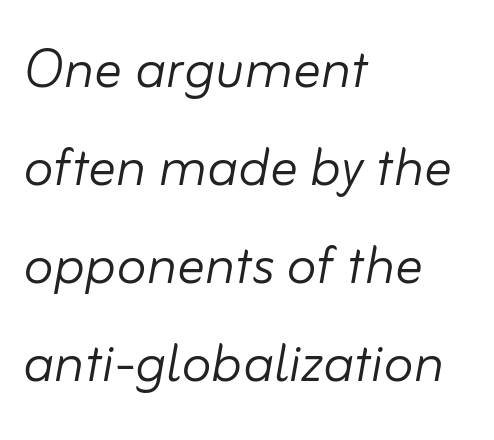
The image shows 69 px light type, italic (leaning right); set left-aligned, normal line spacing (1.42x), normal letter spacing, not underlined; low stroke contrast and a small x-height.
